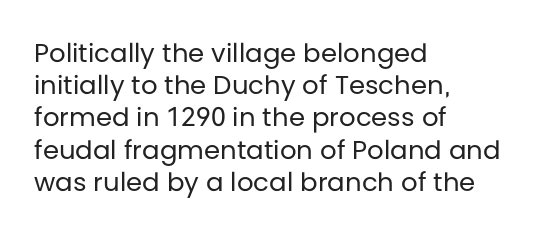
Q: Is the text bold? A: No.
Q: Is the text italic (slanted)? A: No, it is upright.
Q: Is the text underlined? A: No.
Q: How is the paragraph aligned? A: Left-aligned.
Q: Is the spacing between letters normal or unusually wide? A: Normal.
